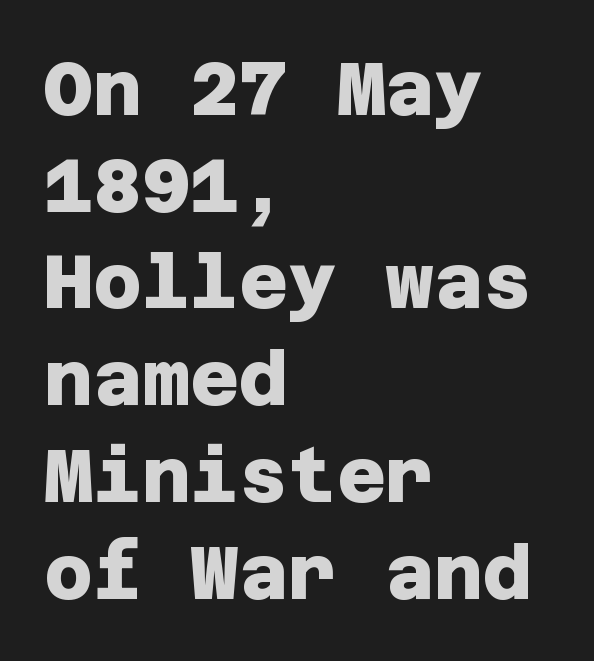
A typesetter would call this leading conventional body-copy spacing. Glyph-to-glyph distance matches everyday printed text. The lines in this sample share a left origin and differ only in where they stop. Weight: bold. The passage shown is typeset with a sans-serif family.
